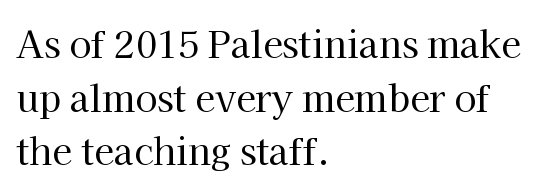
{"serif": "yes", "italic": "no", "bold": "no", "weight": "regular", "width": "normal", "stroke_contrast": "high", "x_height": "medium", "monospaced": "no", "underline": "no", "align": "left", "line_spacing": "normal", "line_spacing_ratio": 1.49, "letter_spacing": "normal", "letter_spacing_em": 0.0, "glyph_px": 36}
